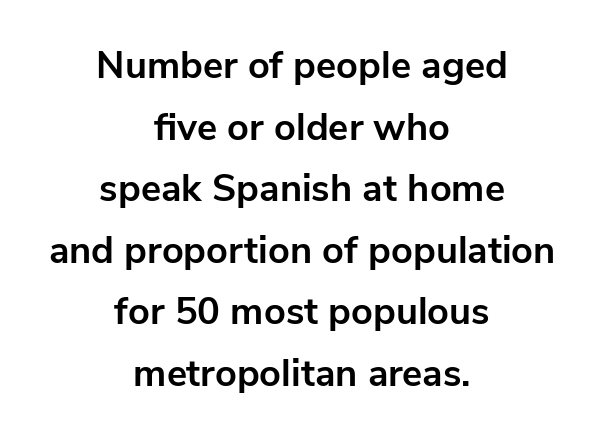
The image shows 38 px bold sans-serif type, upright; set centered, normal line spacing (1.62x), normal letter spacing, not underlined; low stroke contrast and a medium x-height.
